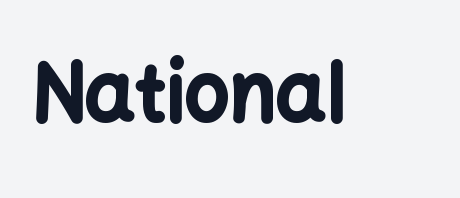
The image shows 79 px bold sans-serif type, upright; set normal letter spacing, not underlined; low stroke contrast and a medium x-height.
